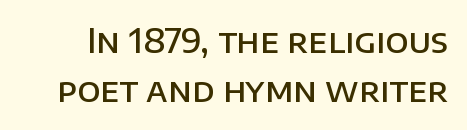
Q: Is the text bold? A: Semi-bold.
Q: Is the text italic (slanted)? A: No, it is upright.
Q: Is the typeface a serif or a sans-serif typeface? A: Sans-serif.
Q: Is the text underlined? A: No.
Q: Is the spacing between letters normal or unusually wide? A: Normal.
Q: Is the spacing between lines tight, normal or loose? A: Normal.
Q: Width (condensed, normal, or wide)? A: Normal.
Q: Stroke contrast? A: Low.
Q: x-height? A: Large.
Q: Monospaced? A: No.
